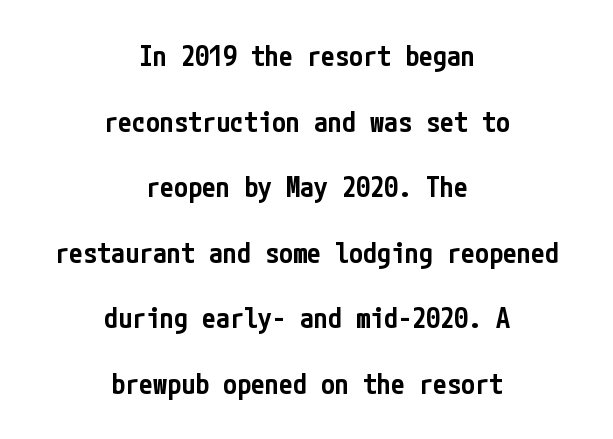
{"serif": "no", "italic": "no", "bold": "semi", "weight": "semibold", "width": "condensed", "stroke_contrast": "low", "x_height": "medium", "underline": "no", "align": "center", "line_spacing": "loose", "line_spacing_ratio": 2.34, "letter_spacing": "normal", "letter_spacing_em": 0.0, "glyph_px": 28}
